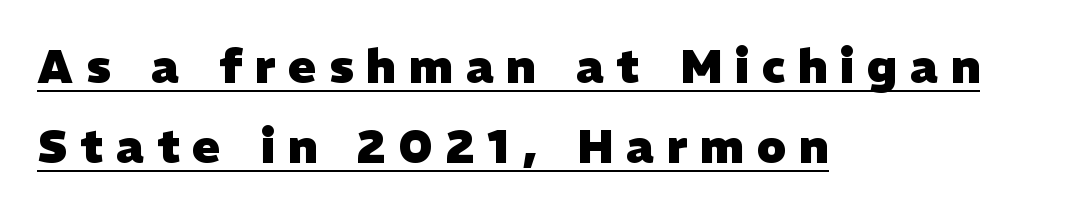
{"serif": "no", "bold": "yes", "weight": "heavy", "width": "normal", "stroke_contrast": "low", "x_height": "medium", "monospaced": "no", "underline": "yes", "align": "left", "line_spacing_ratio": 1.75, "letter_spacing": "wide", "letter_spacing_em": 0.28, "glyph_px": 46}
